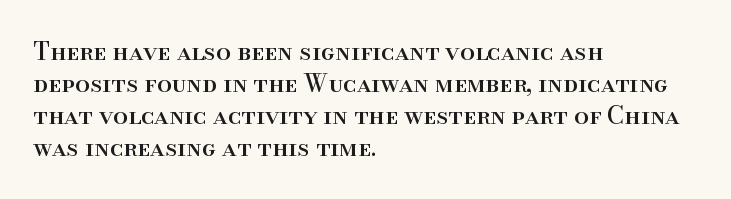
The image shows 24 px text type, upright; set left-aligned, normal line spacing (1.33x), normal letter spacing, not underlined.
